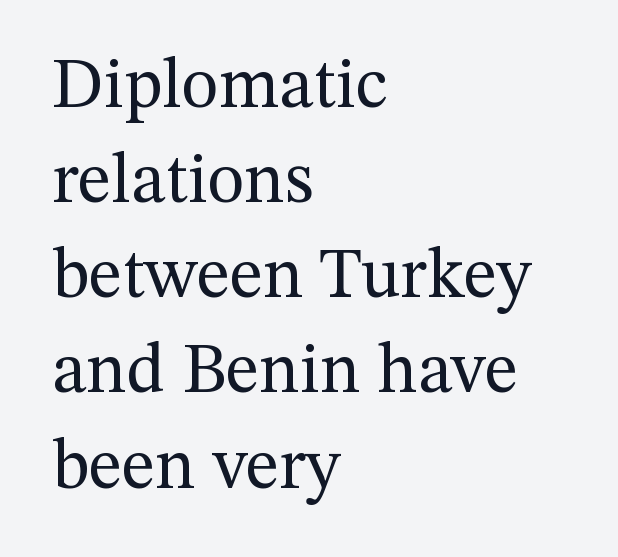
{"serif": "yes", "italic": "no", "bold": "no", "weight": "regular", "width": "normal", "stroke_contrast": "medium", "x_height": "medium", "monospaced": "no", "underline": "no", "align": "left", "line_spacing": "normal", "line_spacing_ratio": 1.34, "letter_spacing": "normal", "letter_spacing_em": 0.0, "glyph_px": 71}
